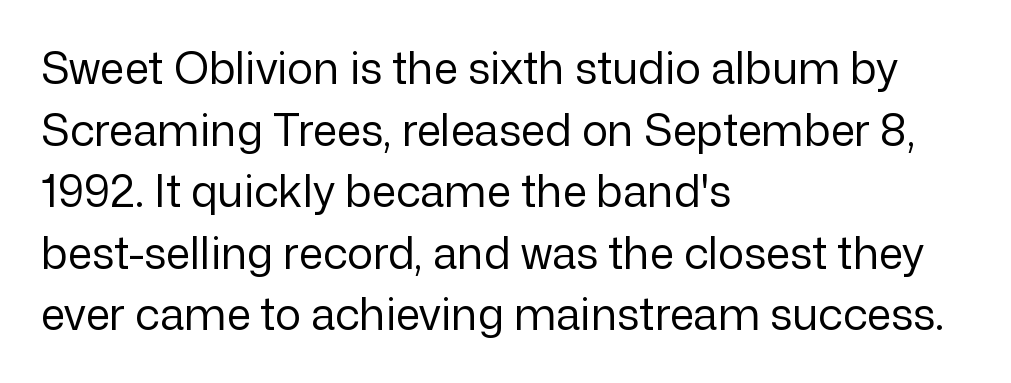
Q: Is the text bold? A: No.
Q: Is the text italic (slanted)? A: No, it is upright.
Q: Is the typeface a serif or a sans-serif typeface? A: Sans-serif.
Q: Is the text underlined? A: No.
Q: How is the paragraph aligned? A: Left-aligned.
Q: Is the spacing between letters normal or unusually wide? A: Normal.
Q: Is the spacing between lines tight, normal or loose? A: Normal.
Q: Width (condensed, normal, or wide)? A: Normal.
Q: Stroke contrast? A: Low.
Q: x-height? A: Medium.
Q: Monospaced? A: No.
